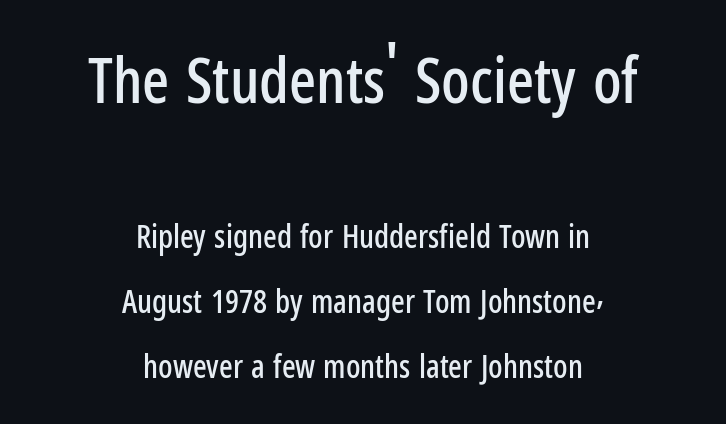
The gaps between neighbouring characters are ordinary and unremarkable. Note: no serifs on the glyphs. The letters stand straight up with perfectly vertical stems. Loosely led — the rows are spread out. Character size in the leading block exceeds that of the trailing block. This rendering uses center alignment, leaving both contours irregular but symmetric.
